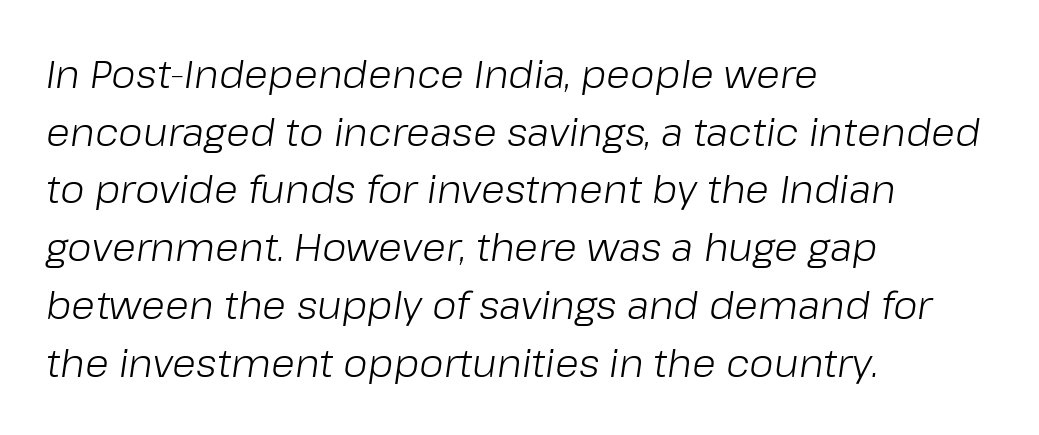
The image shows 39 px light type, italic (leaning right); set left-aligned, normal line spacing (1.48x), normal letter spacing, not underlined; low stroke contrast and a medium x-height.
